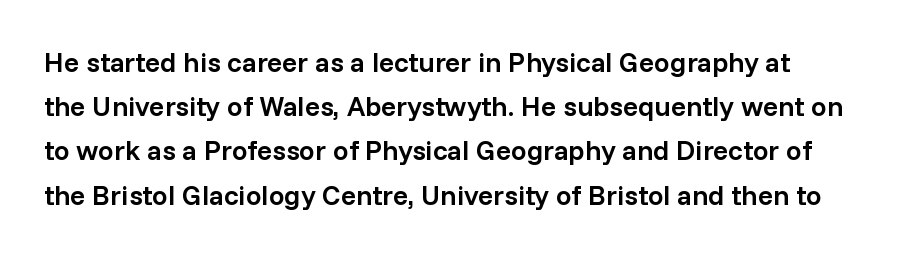
Q: Is the text bold? A: Semi-bold.
Q: Is the text italic (slanted)? A: No, it is upright.
Q: Is the typeface a serif or a sans-serif typeface? A: Sans-serif.
Q: Is the text underlined? A: No.
Q: Is the spacing between letters normal or unusually wide? A: Normal.
Q: Is the spacing between lines tight, normal or loose? A: Normal.
Q: Width (condensed, normal, or wide)? A: Normal.
Q: Stroke contrast? A: Low.
Q: x-height? A: Medium.
Q: Monospaced? A: No.
